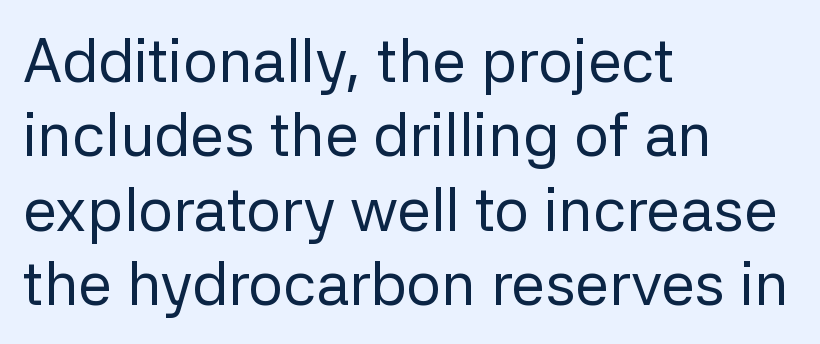
The image shows 61 px regular-weight sans-serif type, upright; set left-aligned, line spacing 1.22x, normal letter spacing, not underlined; low stroke contrast and a medium x-height.
